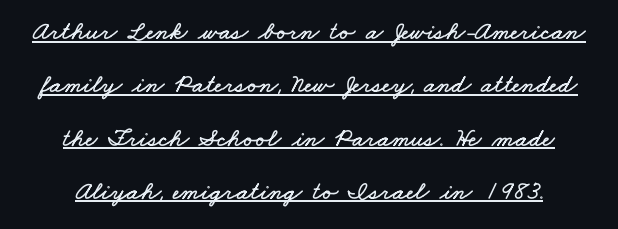
The space between consecutive lines is lavish. Honestly, the underline is the first thing you notice here. Is the letter spacing exaggerated? No — it looks like the ordinary default.
